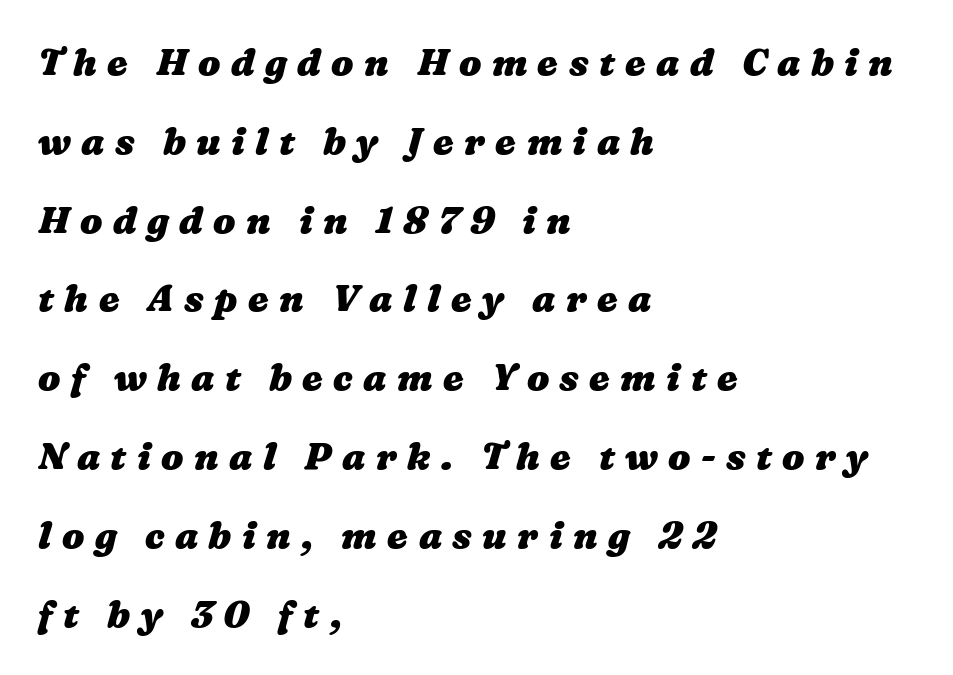
Q: Is the text bold? A: Yes.
Q: Is the text underlined? A: No.
Q: How is the paragraph aligned? A: Left-aligned.
Q: Is the spacing between letters normal or unusually wide? A: Unusually wide.
Q: Is the spacing between lines tight, normal or loose? A: Loose.
Q: Width (condensed, normal, or wide)? A: Wide.
Q: Stroke contrast? A: Medium.
Q: x-height? A: Medium.
Q: Monospaced? A: No.
